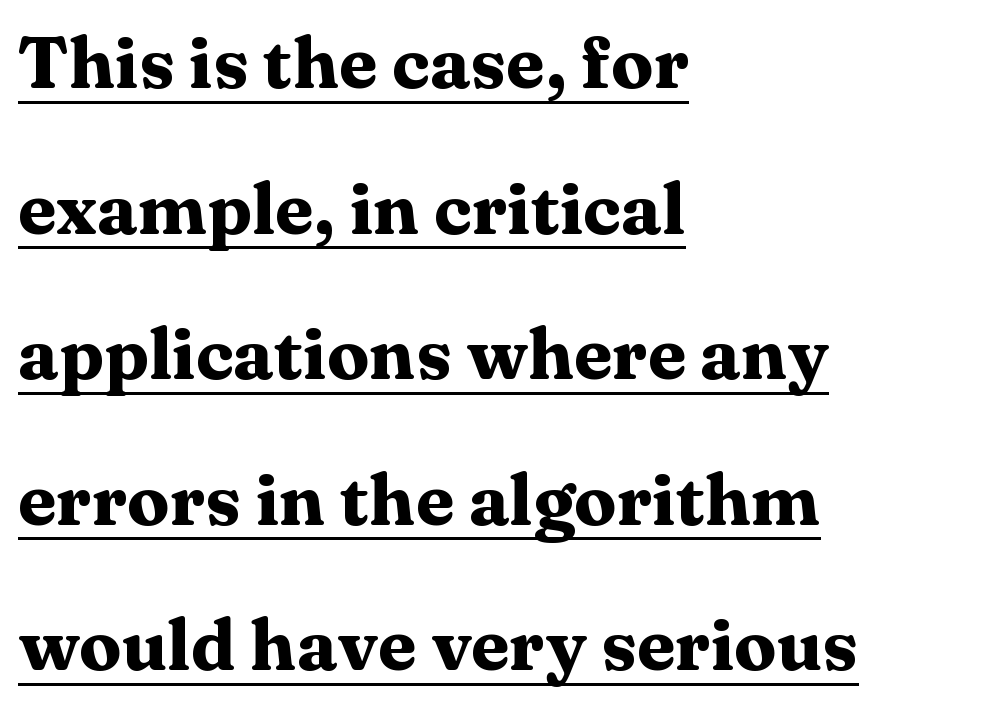
{"serif": "yes", "italic": "no", "bold": "yes", "weight": "heavy", "width": "wide", "stroke_contrast": "medium", "x_height": "medium", "monospaced": "no", "underline": "yes", "align": "left", "line_spacing": "loose", "line_spacing_ratio": 2.05, "letter_spacing": "normal", "letter_spacing_em": 0.0, "glyph_px": 71}
